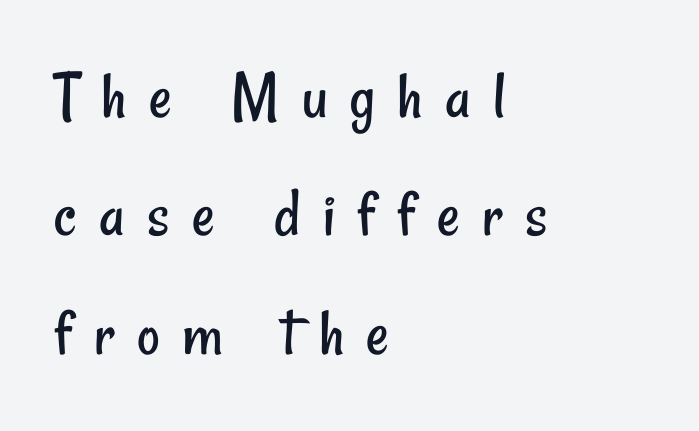
Q: Is the text bold? A: No.
Q: Is the typeface a serif or a sans-serif typeface? A: Sans-serif.
Q: Is the text underlined? A: No.
Q: How is the paragraph aligned? A: Left-aligned.
Q: Is the spacing between letters normal or unusually wide? A: Unusually wide.
Q: Is the spacing between lines tight, normal or loose? A: Normal.
Q: Width (condensed, normal, or wide)? A: Condensed.
Q: Stroke contrast? A: Low.
Q: x-height? A: Small.
Q: Monospaced? A: No.
